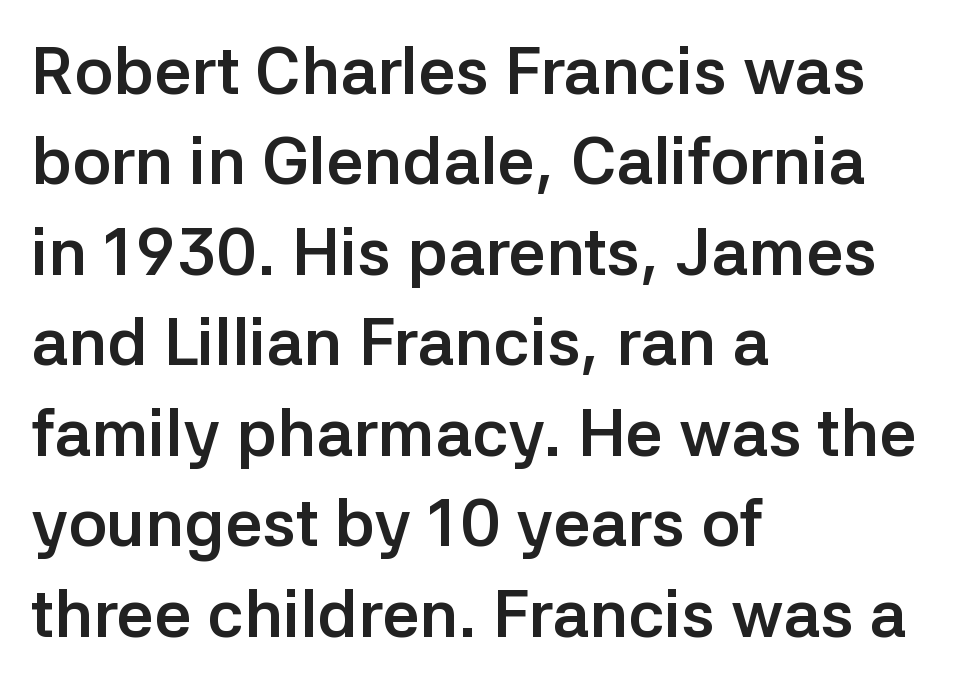
Q: Is the text bold? A: Yes.
Q: Is the text italic (slanted)? A: No, it is upright.
Q: Is the typeface a serif or a sans-serif typeface? A: Sans-serif.
Q: Is the text underlined? A: No.
Q: How is the paragraph aligned? A: Left-aligned.
Q: Is the spacing between letters normal or unusually wide? A: Normal.
Q: Is the spacing between lines tight, normal or loose? A: Normal.
Q: Width (condensed, normal, or wide)? A: Normal.
Q: Stroke contrast? A: Low.
Q: x-height? A: Medium.
Q: Monospaced? A: No.
